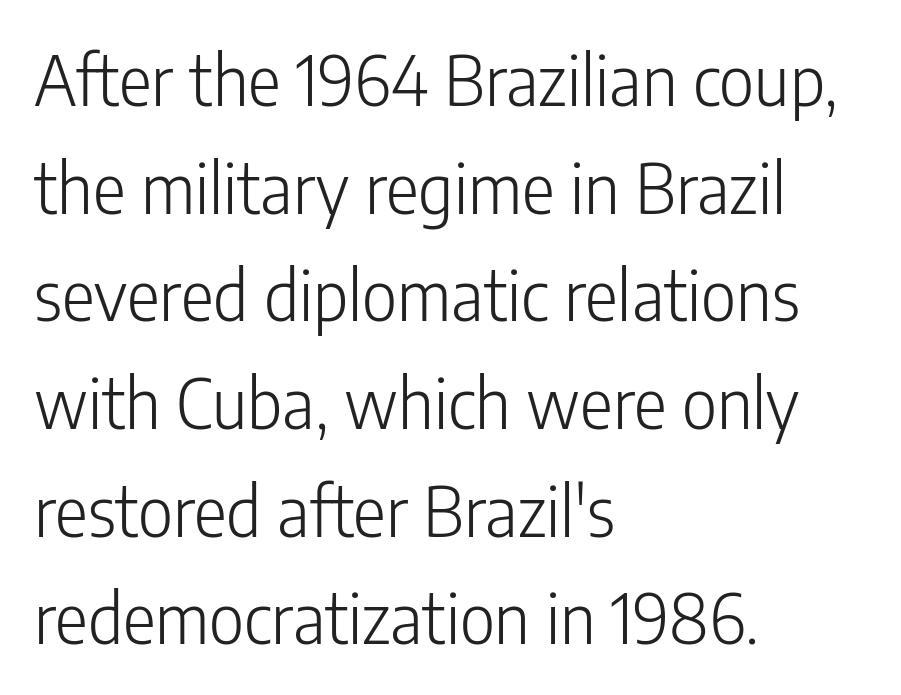
Q: Is the text bold? A: No.
Q: Is the text italic (slanted)? A: No, it is upright.
Q: Is the typeface a serif or a sans-serif typeface? A: Sans-serif.
Q: Is the text underlined? A: No.
Q: How is the paragraph aligned? A: Left-aligned.
Q: Is the spacing between letters normal or unusually wide? A: Normal.
Q: Is the spacing between lines tight, normal or loose? A: Normal.
Q: Width (condensed, normal, or wide)? A: Condensed.
Q: Stroke contrast? A: Low.
Q: x-height? A: Medium.
Q: Monospaced? A: No.
